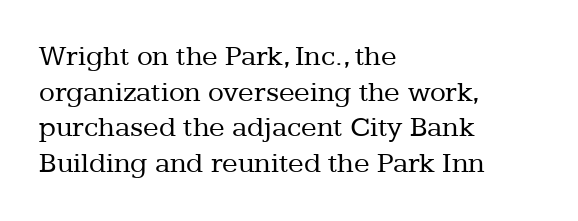
The image shows 29 px regular-weight serif type, upright; set left-aligned, line spacing 1.23x, normal letter spacing, not underlined; low stroke contrast and a medium x-height.
